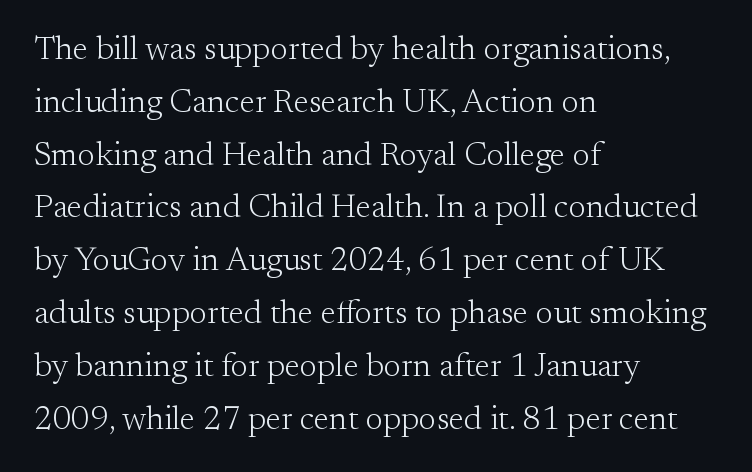
{"serif": "yes", "italic": "no", "bold": "no", "weight": "light", "width": "normal", "stroke_contrast": "medium", "x_height": "small", "monospaced": "no", "underline": "no", "align": "left", "line_spacing": "normal", "line_spacing_ratio": 1.6, "letter_spacing": "normal", "letter_spacing_em": 0.0, "glyph_px": 33}
